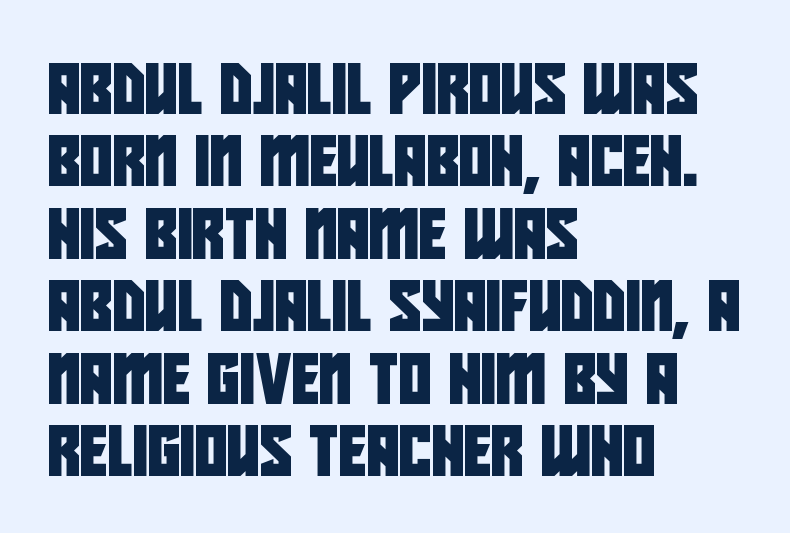
The image shows 50 px condensed sans-serif type; set left-aligned, normal line spacing (1.45x), normal letter spacing, not underlined; low stroke contrast and a large x-height.
